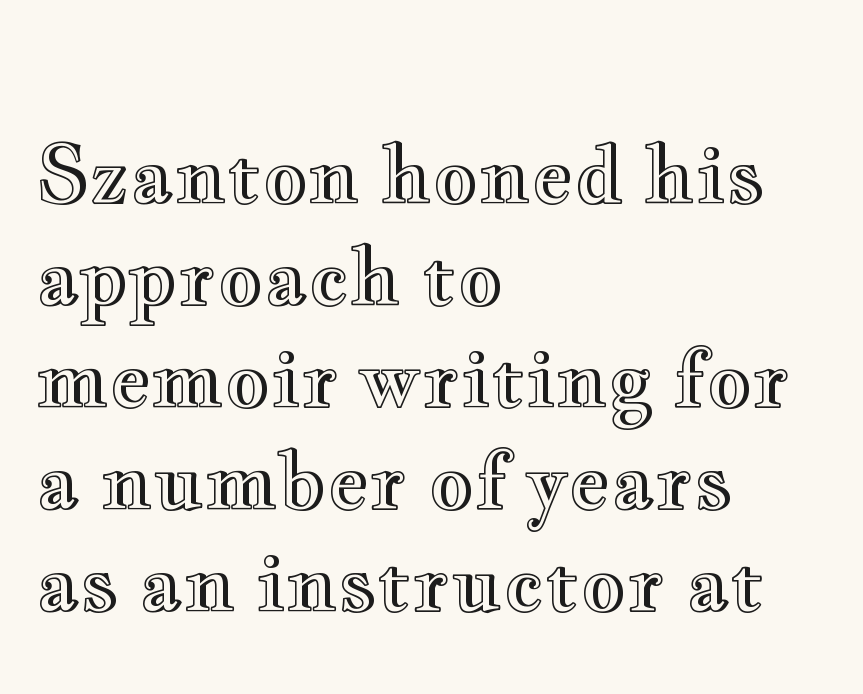
The image shows 79 px wide type, upright; set left-aligned, normal line spacing (1.29x), normal letter spacing, not underlined; a small x-height.
